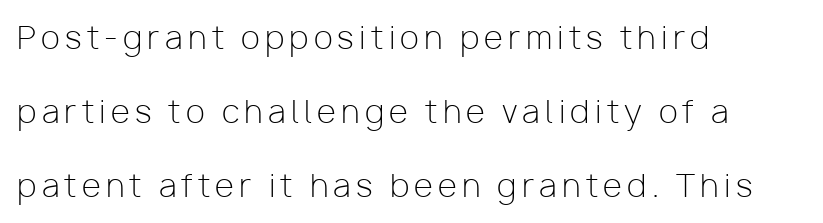
{"serif": "no", "italic": "no", "bold": "no", "weight": "light", "width": "normal", "stroke_contrast": "low", "x_height": "medium", "monospaced": "no", "underline": "no", "align": "left", "line_spacing": "loose", "line_spacing_ratio": 2.38, "glyph_px": 31}
